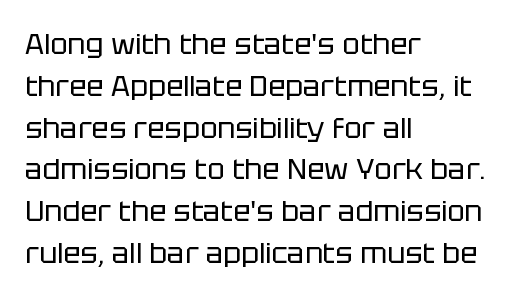
Q: Is the text bold? A: No.
Q: Is the text italic (slanted)? A: No, it is upright.
Q: Is the typeface a serif or a sans-serif typeface? A: Sans-serif.
Q: Is the text underlined? A: No.
Q: How is the paragraph aligned? A: Left-aligned.
Q: Is the spacing between letters normal or unusually wide? A: Normal.
Q: Is the spacing between lines tight, normal or loose? A: Normal.
Q: Width (condensed, normal, or wide)? A: Normal.
Q: Stroke contrast? A: Low.
Q: x-height? A: Large.
Q: Monospaced? A: No.
